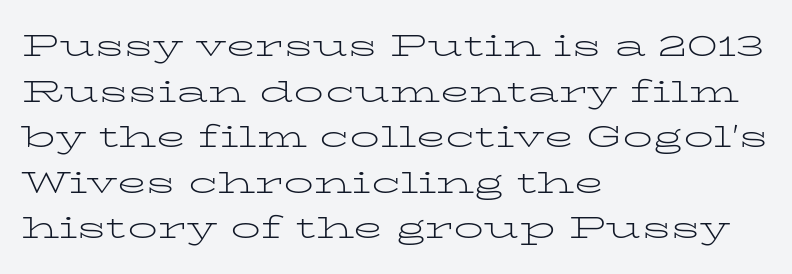
{"serif": "yes", "italic": "no", "bold": "no", "weight": "light", "width": "wide", "stroke_contrast": "low", "x_height": "medium", "monospaced": "no", "underline": "no", "align": "left", "line_spacing": "normal", "line_spacing_ratio": 1.52, "letter_spacing": "normal", "letter_spacing_em": 0.0, "glyph_px": 30}
